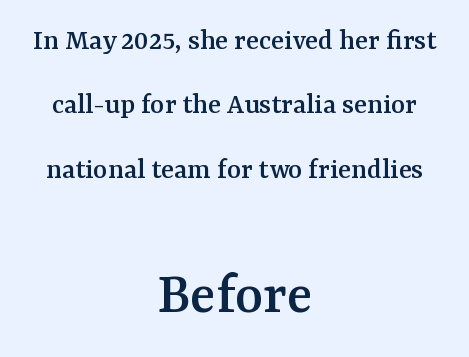
{"serif": "yes", "italic": "no", "width": "normal", "stroke_contrast": "medium", "x_height": "medium", "monospaced": "no", "underline": "no", "align": "center", "line_spacing": "loose", "line_spacing_ratio": 2.15, "letter_spacing": "normal", "letter_spacing_em": 0.0, "larger_block": "second", "size_ratio": 2.0, "glyph_px": 60}
